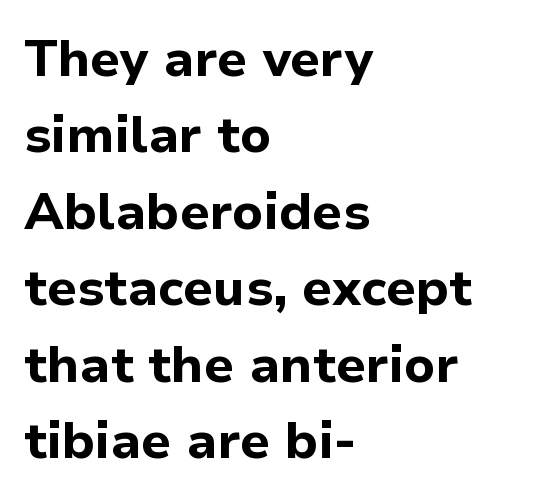
The image shows 51 px bold sans-serif type, upright; set left-aligned, normal line spacing (1.5x), normal letter spacing, not underlined; low stroke contrast and a medium x-height.
